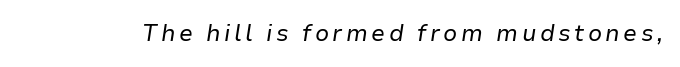
Q: Is the text bold? A: No.
Q: Is the text italic (slanted)? A: Yes, it leans right by about 9 degrees.
Q: Is the text underlined? A: No.
